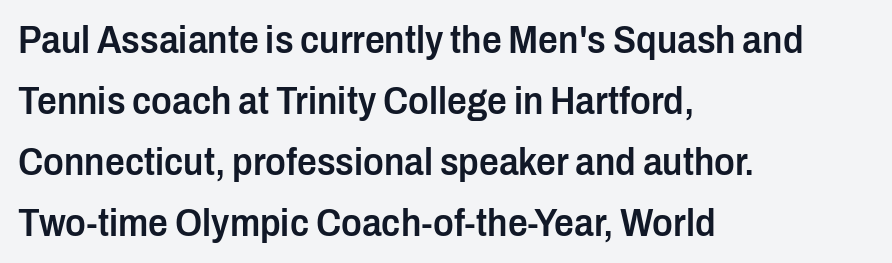
Q: Is the text bold? A: Semi-bold.
Q: Is the text italic (slanted)? A: No, it is upright.
Q: Is the typeface a serif or a sans-serif typeface? A: Sans-serif.
Q: Is the text underlined? A: No.
Q: How is the paragraph aligned? A: Left-aligned.
Q: Is the spacing between letters normal or unusually wide? A: Normal.
Q: Is the spacing between lines tight, normal or loose? A: Normal.
Q: Width (condensed, normal, or wide)? A: Condensed.
Q: Stroke contrast? A: Low.
Q: x-height? A: Medium.
Q: Monospaced? A: No.
